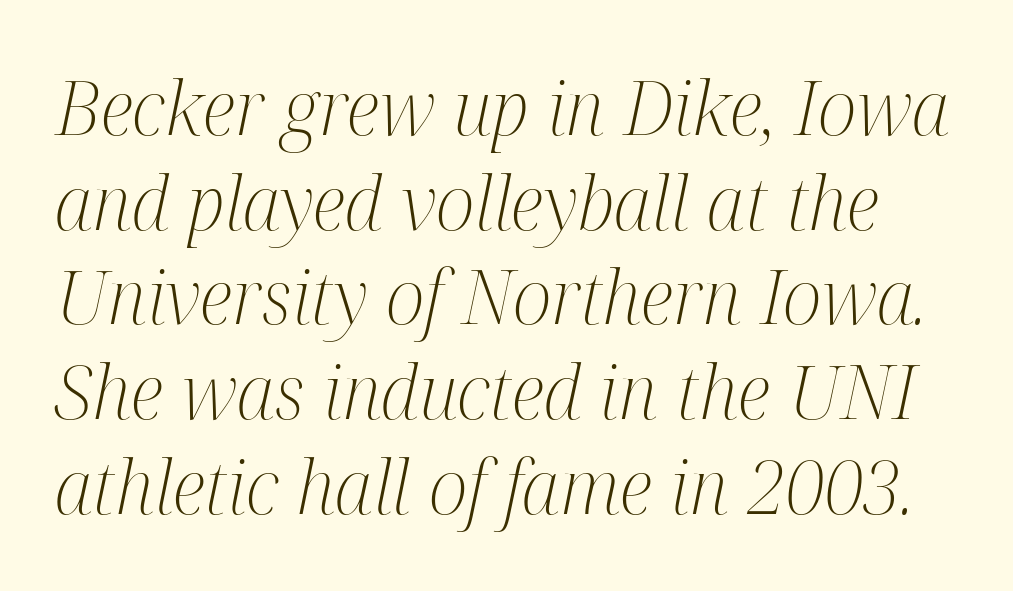
Q: Is the text bold? A: No.
Q: Is the text italic (slanted)? A: Yes, it leans right by about 12 degrees.
Q: Is the typeface a serif or a sans-serif typeface? A: Serif.
Q: Is the text underlined? A: No.
Q: Is the spacing between letters normal or unusually wide? A: Normal.
Q: Is the spacing between lines tight, normal or loose? A: Normal.
Q: Width (condensed, normal, or wide)? A: Condensed.
Q: Stroke contrast? A: Medium.
Q: x-height? A: Medium.
Q: Monospaced? A: No.
